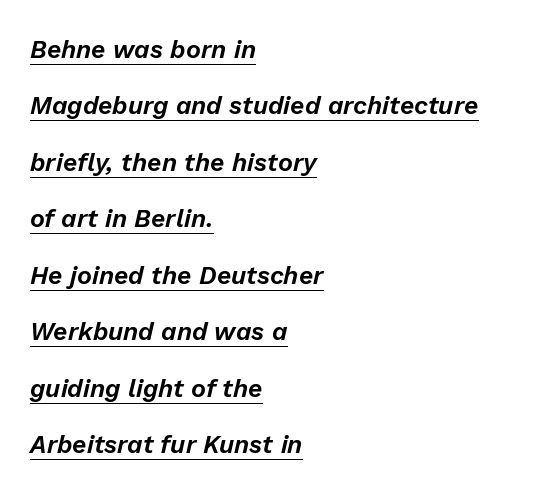
Compared with undecorated copy, this sample adds a rule below the words. The gaps between neighbouring characters are ordinary and unremarkable. The face used here has a pronounced slope to its letters. Each line starts at the same left margin while the right side varies.
